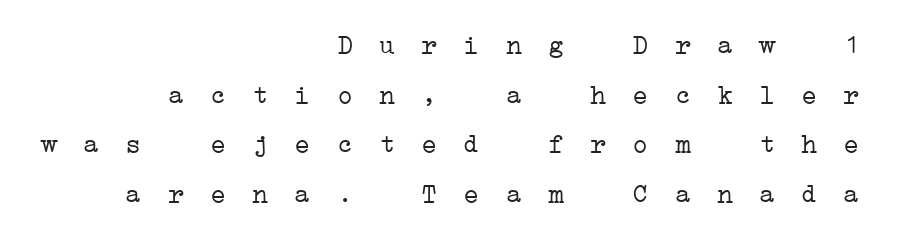
{"bold": "no", "underline": "no", "align": "right", "line_spacing_ratio": 1.84, "letter_spacing": "wide", "letter_spacing_em": 0.36, "glyph_px": 27}
